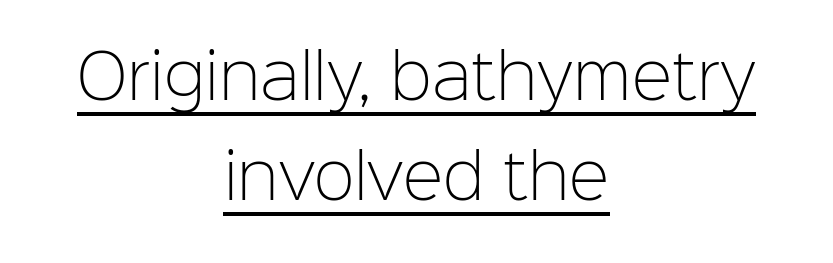
The image shows 61 px light sans-serif type, upright; set centered, normal line spacing (1.64x), normal letter spacing, underlined; low stroke contrast and a medium x-height.
